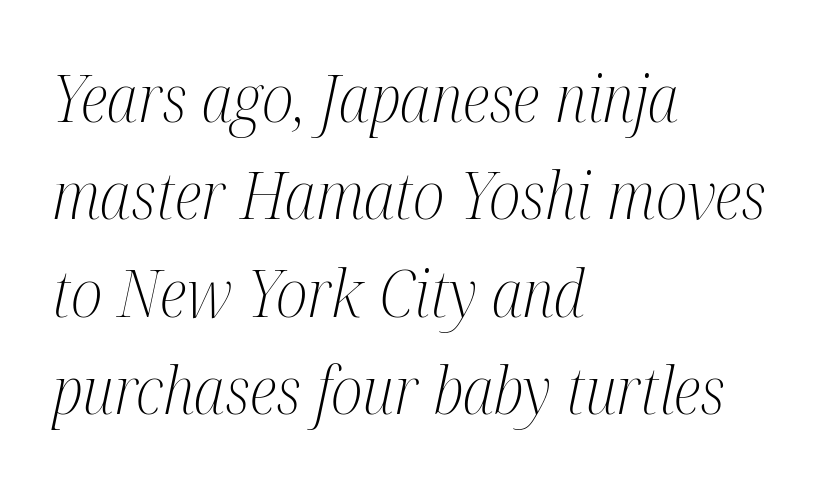
The image shows 65 px light, condensed serif type, italic (leaning right); set left-aligned, normal line spacing (1.5x), normal letter spacing, not underlined; medium stroke contrast and a medium x-height.
